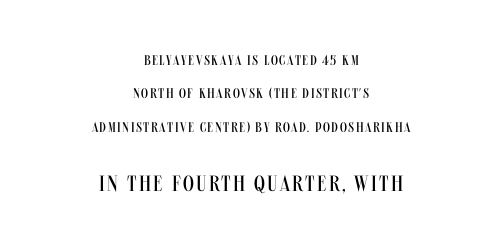
Rule under the text: the space is simply empty. Two sizes are in play, and the larger belongs to the second block. Does the lettering tilt? It doesn't — this is upright. These glyphs show unthickened strokes, regular width or finer. This rendering uses center alignment, leaving both contours irregular but symmetric. A great deal of white space separates one row of letters from the next.
